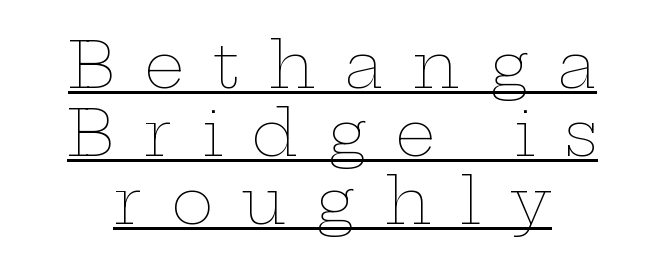
Q: Is the text bold? A: No.
Q: Is the text italic (slanted)? A: No, it is upright.
Q: Is the text underlined? A: Yes.
Q: Is the spacing between letters normal or unusually wide? A: Unusually wide.
Q: Is the spacing between lines tight, normal or loose? A: Tight.
Q: Width (condensed, normal, or wide)? A: Wide.
Q: Stroke contrast? A: Low.
Q: x-height? A: Medium.
Q: Monospaced? A: No.
